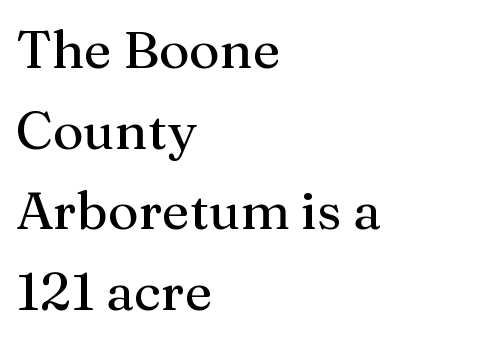
Here the designer chose a conventional face with non-uniform glyph widths. Heft: none added — not bold. The letters stand straight up with perfectly vertical stems. This sample uses a serif face. Beneath every word, the page is bare. Each line starts at the same left margin while the right side varies.
